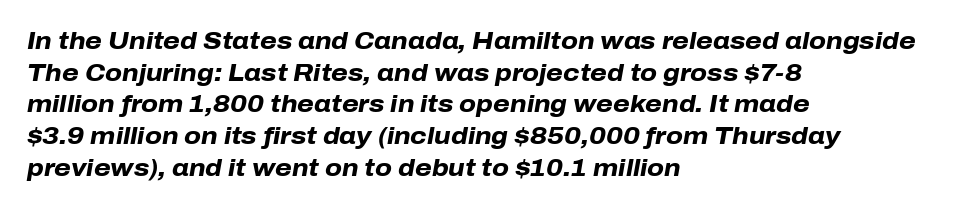
Notice how thick the strokes are: this is what a full bold looks like. Standard letterfit; no display-style spreading of the glyphs. The lines sit at an ordinary, default distance from one another. The foot of each line stays bare and open. Where is the straight margin? On the left. Tall strokes in this sample are angled rather than plumb.
